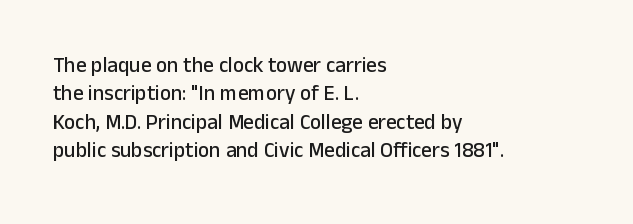
{"italic": "no", "underline": "no", "align": "left", "line_spacing": "normal", "line_spacing_ratio": 1.35, "letter_spacing": "normal", "letter_spacing_em": 0.0, "glyph_px": 21}
